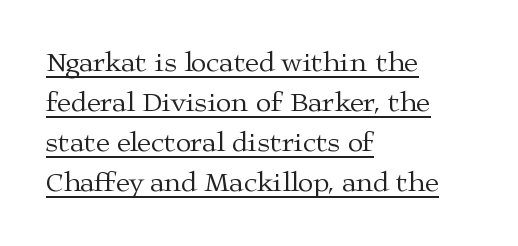
{"serif": "yes", "italic": "no", "bold": "no", "weight": "regular", "width": "wide", "stroke_contrast": "medium", "x_height": "medium", "monospaced": "no", "underline": "yes", "align": "left", "line_spacing": "normal", "line_spacing_ratio": 1.43, "letter_spacing": "normal", "letter_spacing_em": 0.0, "glyph_px": 28}
